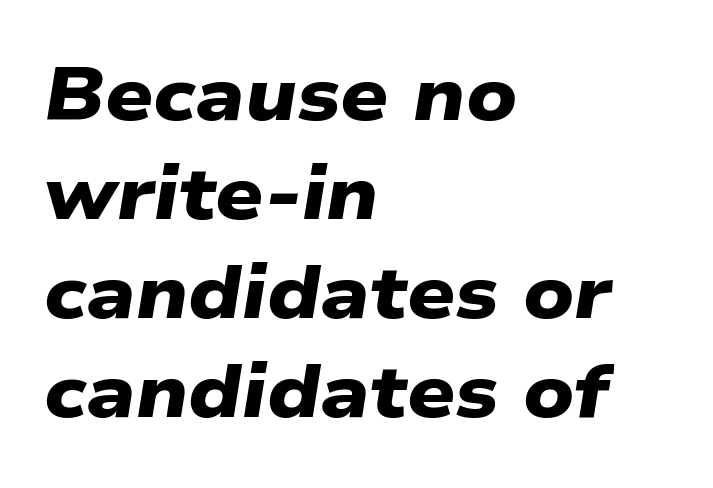
The image shows 75 px heavy, wide sans-serif type; set left-aligned, normal line spacing (1.32x), normal letter spacing, not underlined; low stroke contrast and a medium x-height.
